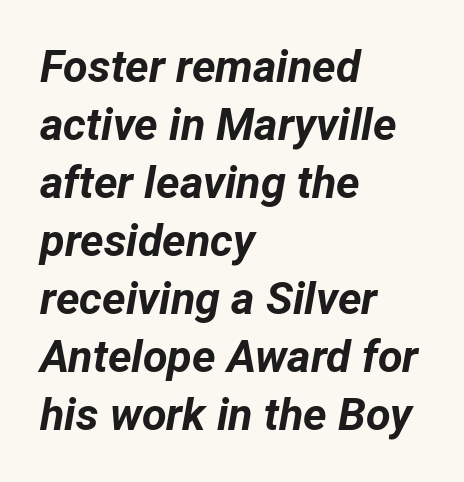
{"italic": "yes", "lean": "right", "slant_degrees": 12, "bold": "yes", "weight": "bold", "width": "normal", "stroke_contrast": "low", "x_height": "medium", "monospaced": "no", "underline": "no", "align": "left", "line_spacing": "normal", "line_spacing_ratio": 1.29, "letter_spacing": "normal", "letter_spacing_em": 0.0, "glyph_px": 45}
